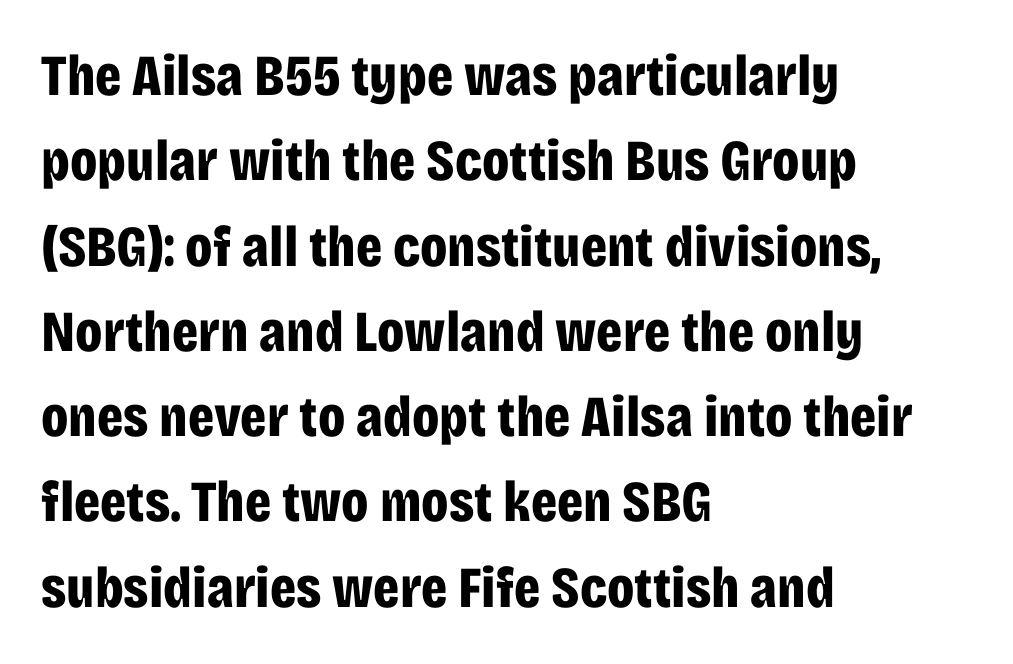
{"serif": "no", "italic": "no", "bold": "yes", "weight": "bold", "width": "condensed", "stroke_contrast": "low", "x_height": "large", "monospaced": "no", "underline": "no", "align": "left", "line_spacing": "normal", "line_spacing_ratio": 1.47, "letter_spacing": "normal", "letter_spacing_em": 0.0, "glyph_px": 58}
